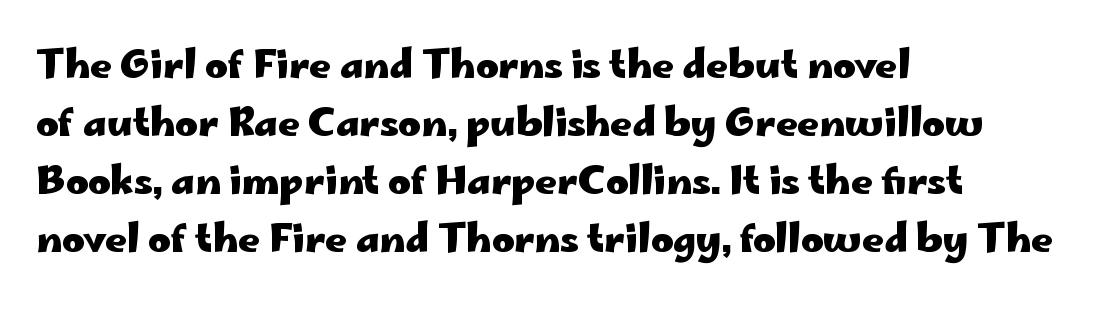
{"serif": "no", "italic": "no", "bold": "yes", "weight": "heavy", "width": "wide", "stroke_contrast": "low", "x_height": "small", "monospaced": "no", "underline": "no", "align": "left", "line_spacing": "normal", "line_spacing_ratio": 1.53, "letter_spacing": "normal", "letter_spacing_em": 0.0, "glyph_px": 38}
